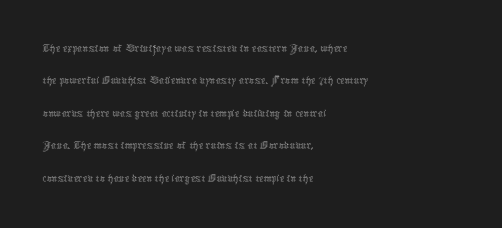
Q: Is the text bold? A: No.
Q: Is the text italic (slanted)? A: No, it is upright.
Q: Is the text underlined? A: No.
Q: How is the paragraph aligned? A: Left-aligned.
Q: Is the spacing between letters normal or unusually wide? A: Normal.
Q: Is the spacing between lines tight, normal or loose? A: Normal.
